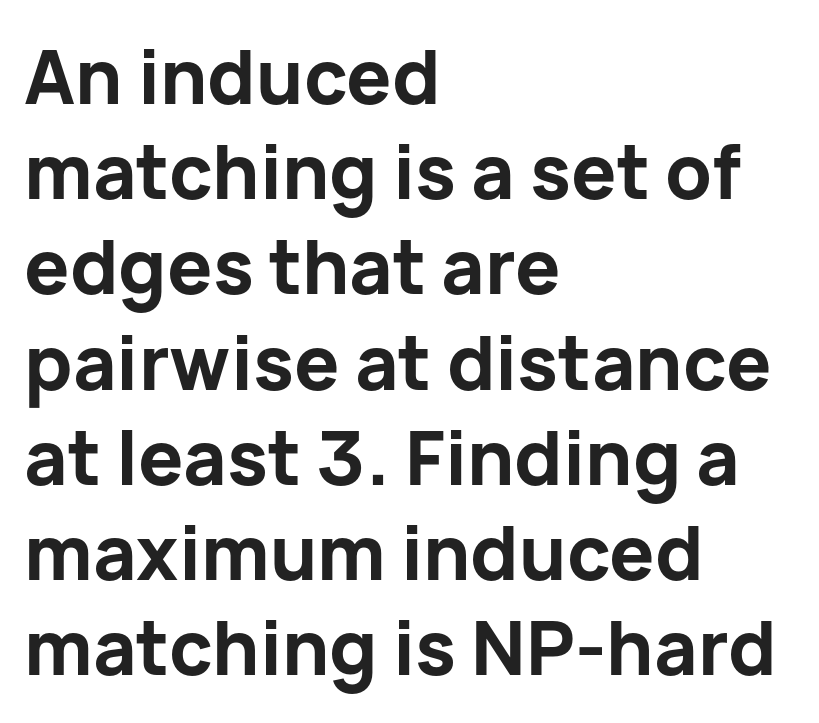
The text block is weighted toward the left margin, trailing off unevenly rightward. Each letter keeps its own natural width here, so spacing adapts to shape. Tracking here is standard; glyphs follow each other at the usual distance. Unlike a traditional serif, this face leaves its strokes unadorned. The glyphs are unaccompanied by any horizontal stroke below them.
